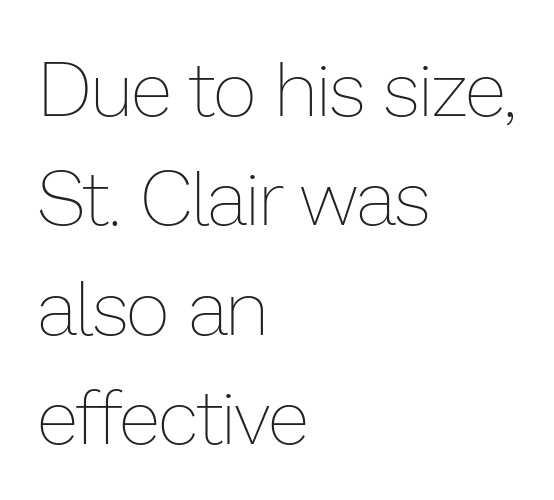
Q: Is the text bold? A: No.
Q: Is the text italic (slanted)? A: No, it is upright.
Q: Is the text underlined? A: No.
Q: How is the paragraph aligned? A: Left-aligned.
Q: Is the spacing between letters normal or unusually wide? A: Normal.
Q: Is the spacing between lines tight, normal or loose? A: Normal.
Q: Width (condensed, normal, or wide)? A: Normal.
Q: Stroke contrast? A: Low.
Q: x-height? A: Medium.
Q: Monospaced? A: No.
